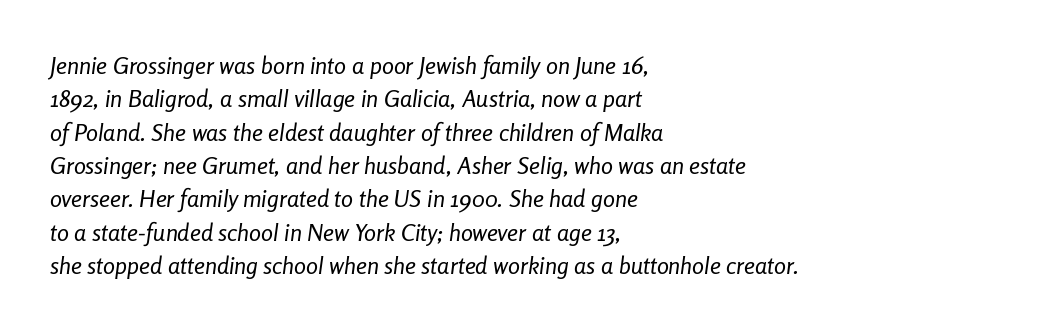
The image shows 24 px text type, italic (leaning right); set left-aligned, normal line spacing (1.39x), normal letter spacing, not underlined.
